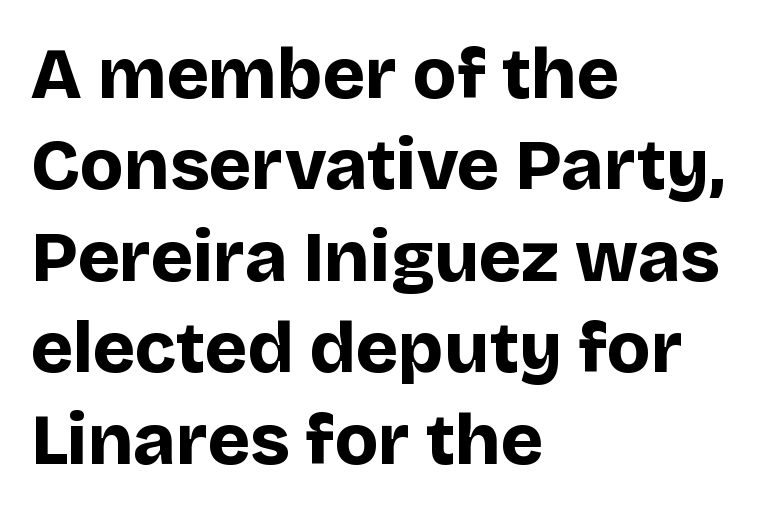
{"serif": "no", "italic": "no", "bold": "yes", "weight": "bold", "width": "normal", "stroke_contrast": "low", "x_height": "large", "monospaced": "no", "underline": "no", "align": "left", "line_spacing": "normal", "line_spacing_ratio": 1.27, "letter_spacing": "normal", "letter_spacing_em": 0.0, "glyph_px": 72}
